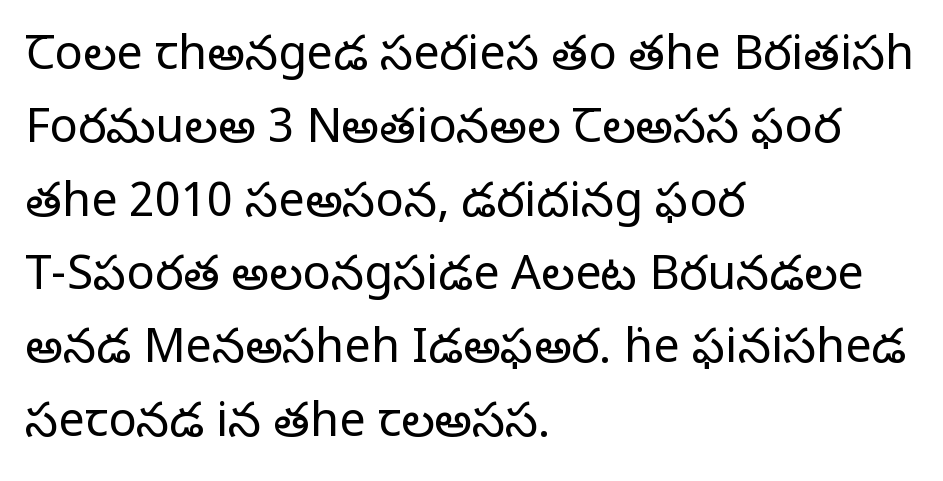
The image shows 47 px regular-weight serif type, upright; set left-aligned, normal line spacing (1.56x), normal letter spacing, not underlined; low stroke contrast and a large x-height.
